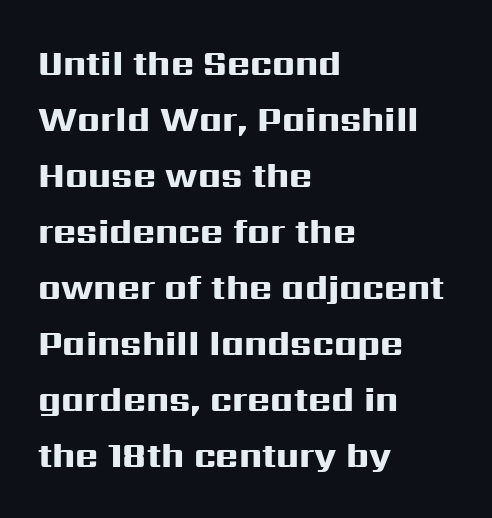
Q: Is the text bold? A: Yes.
Q: Is the text italic (slanted)? A: No, it is upright.
Q: Is the typeface a serif or a sans-serif typeface? A: Sans-serif.
Q: Is the text underlined? A: No.
Q: How is the paragraph aligned? A: Left-aligned.
Q: Is the spacing between letters normal or unusually wide? A: Normal.
Q: Is the spacing between lines tight, normal or loose? A: Normal.
Q: Width (condensed, normal, or wide)? A: Wide.
Q: Stroke contrast? A: High.
Q: x-height? A: Medium.
Q: Monospaced? A: No.
